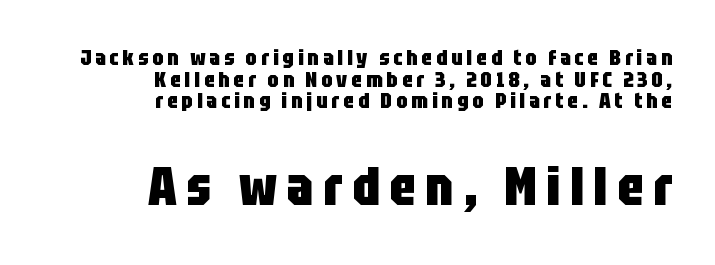
Q: Is the text bold? A: Yes.
Q: Is the text italic (slanted)? A: No, it is upright.
Q: Is the typeface a serif or a sans-serif typeface? A: Sans-serif.
Q: Is the text underlined? A: No.
Q: How is the paragraph aligned? A: Right-aligned.
Q: Is the spacing between lines tight, normal or loose? A: Tight.
Q: Which block of text is set in a larger size, the first (top) or the second (bottom)? A: The second (bottom) one.
Q: Width (condensed, normal, or wide)? A: Condensed.
Q: Stroke contrast? A: Low.
Q: x-height? A: Large.
Q: Monospaced? A: No.
